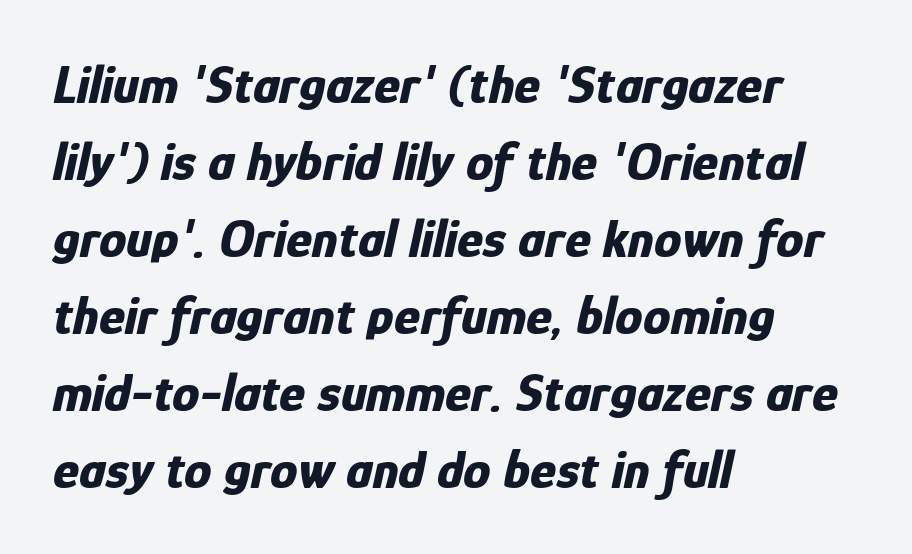
Q: Is the text bold? A: Yes.
Q: Is the text italic (slanted)? A: Yes, it leans right by about 12 degrees.
Q: Is the text underlined? A: No.
Q: How is the paragraph aligned? A: Left-aligned.
Q: Is the spacing between letters normal or unusually wide? A: Normal.
Q: Is the spacing between lines tight, normal or loose? A: Normal.
Q: Width (condensed, normal, or wide)? A: Condensed.
Q: Stroke contrast? A: Low.
Q: x-height? A: Medium.
Q: Monospaced? A: No.
